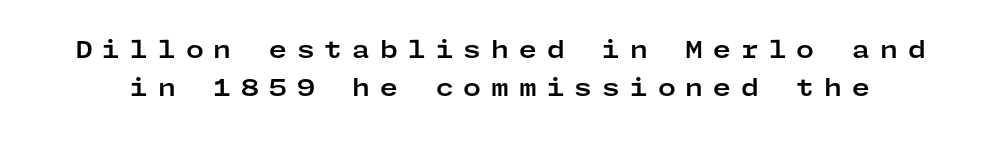
The image shows 23 px bold type, upright; set normal line spacing (1.66x), unusually wide letter spacing (+0.43 em), not underlined.
